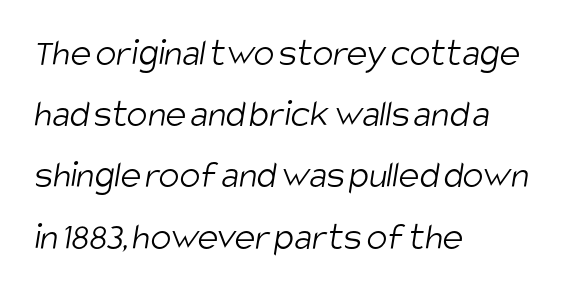
Q: Is the text bold? A: No.
Q: Is the typeface a serif or a sans-serif typeface? A: Sans-serif.
Q: Is the text underlined? A: No.
Q: How is the paragraph aligned? A: Left-aligned.
Q: Is the spacing between letters normal or unusually wide? A: Normal.
Q: Is the spacing between lines tight, normal or loose? A: Normal.
Q: Width (condensed, normal, or wide)? A: Condensed.
Q: Stroke contrast? A: Low.
Q: x-height? A: Large.
Q: Monospaced? A: No.
